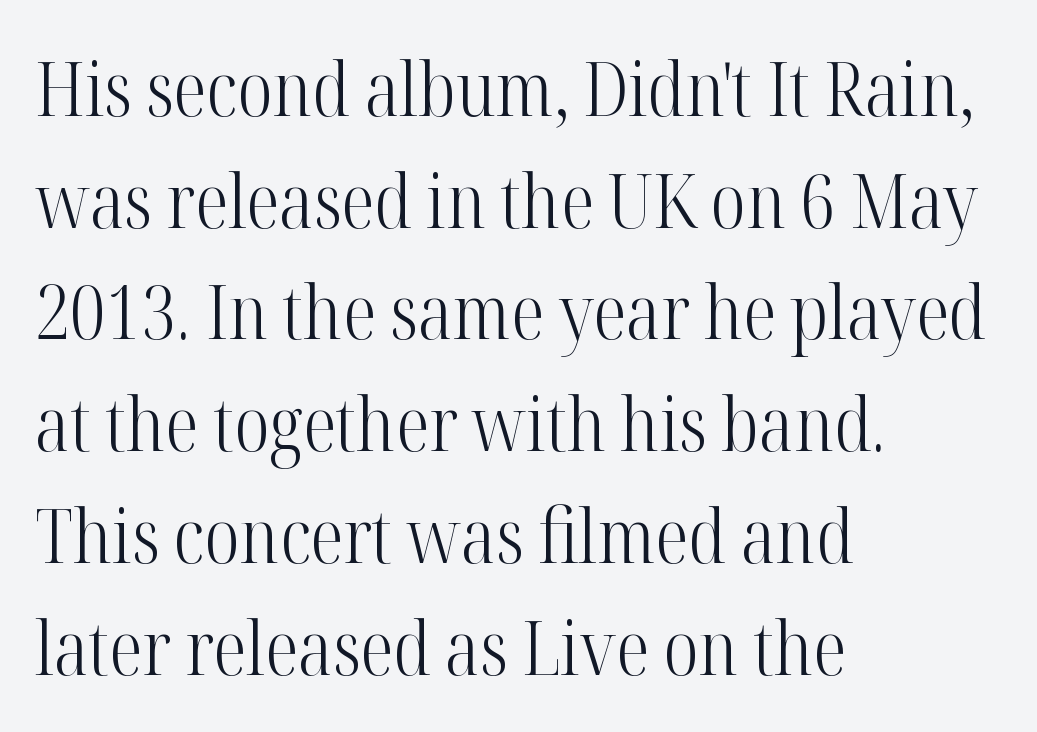
{"serif": "yes", "italic": "no", "bold": "no", "weight": "light", "width": "condensed", "stroke_contrast": "high", "x_height": "medium", "monospaced": "no", "underline": "no", "align": "left", "line_spacing": "normal", "line_spacing_ratio": 1.49, "letter_spacing": "normal", "letter_spacing_em": 0.0, "glyph_px": 75}
